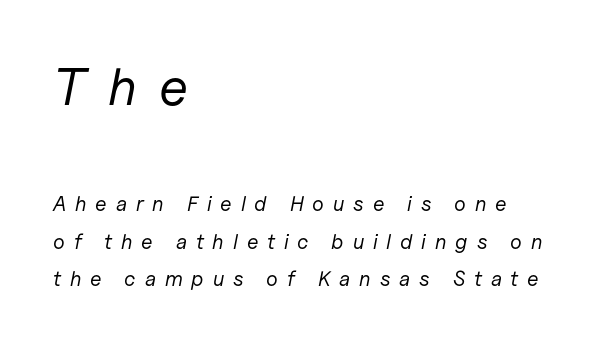
{"italic": "yes", "lean": "right", "slant_degrees": 11, "bold": "no", "weight": "regular", "width": "normal", "stroke_contrast": "low", "x_height": "medium", "monospaced": "no", "underline": "no", "align": "left", "line_spacing_ratio": 1.79, "letter_spacing": "wide", "letter_spacing_em": 0.42, "larger_block": "first", "size_ratio": 2.52, "glyph_px": 53}
